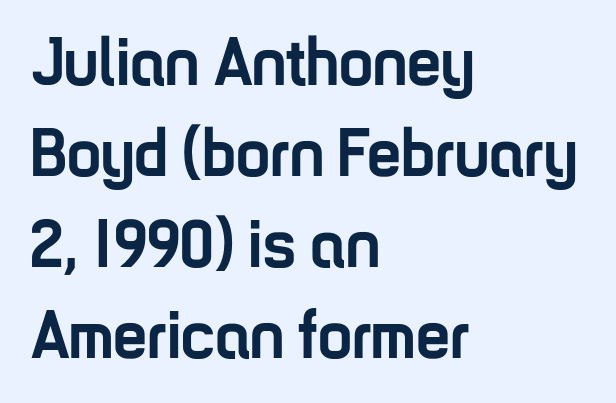
{"serif": "no", "italic": "no", "bold": "yes", "weight": "semibold", "width": "condensed", "stroke_contrast": "low", "x_height": "medium", "monospaced": "no", "underline": "no", "align": "left", "line_spacing": "normal", "line_spacing_ratio": 1.34, "letter_spacing": "normal", "letter_spacing_em": 0.0, "glyph_px": 68}
